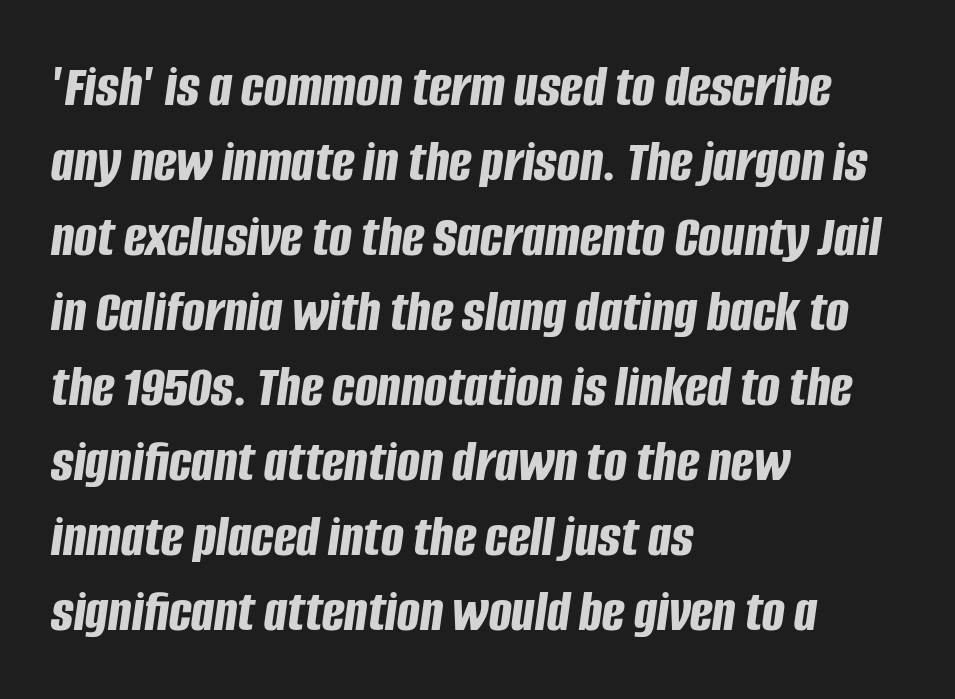
Q: Is the text bold? A: Yes.
Q: Is the text italic (slanted)? A: Yes, it leans right by about 8 degrees.
Q: Is the text underlined? A: No.
Q: How is the paragraph aligned? A: Left-aligned.
Q: Is the spacing between letters normal or unusually wide? A: Normal.
Q: Is the spacing between lines tight, normal or loose? A: Normal.
Q: Width (condensed, normal, or wide)? A: Condensed.
Q: Stroke contrast? A: Low.
Q: x-height? A: Large.
Q: Monospaced? A: No.
